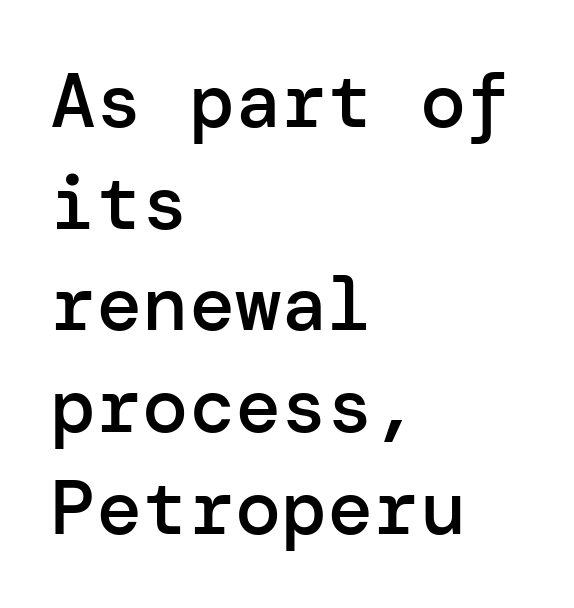
{"serif": "no", "italic": "no", "bold": "semi", "weight": "semibold", "width": "normal", "stroke_contrast": "low", "x_height": "medium", "underline": "no", "align": "left", "line_spacing": "normal", "line_spacing_ratio": 1.32, "letter_spacing": "normal", "letter_spacing_em": 0.0, "glyph_px": 77}
